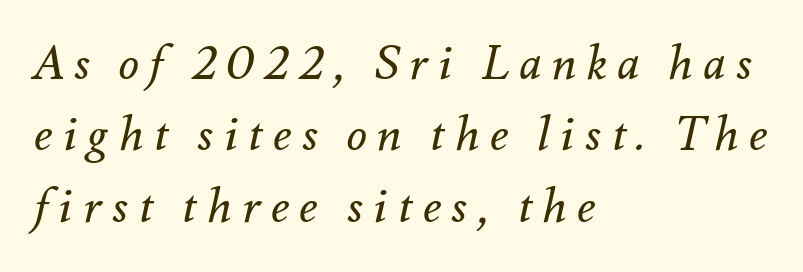
How are the letters spaced? Widely, with obvious added tracking. A normal amount of white space separates one row of letters from the next. Plain, unruled lines of type. Every character sits at an angle, as italics do. Letters have the restrained weight of plain body copy at most. These lines are rendered in a variable-pitch font.
